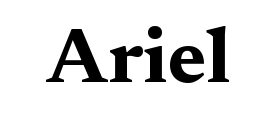
The typography opts for an upright posture over an oblique one. Quick note: underline off. Each letter keeps its own natural width here, so spacing adapts to shape. Notice how thick the strokes are: this is what a full bold looks like. Observe the ordinary spacing: letters are neighbours, not strangers.
